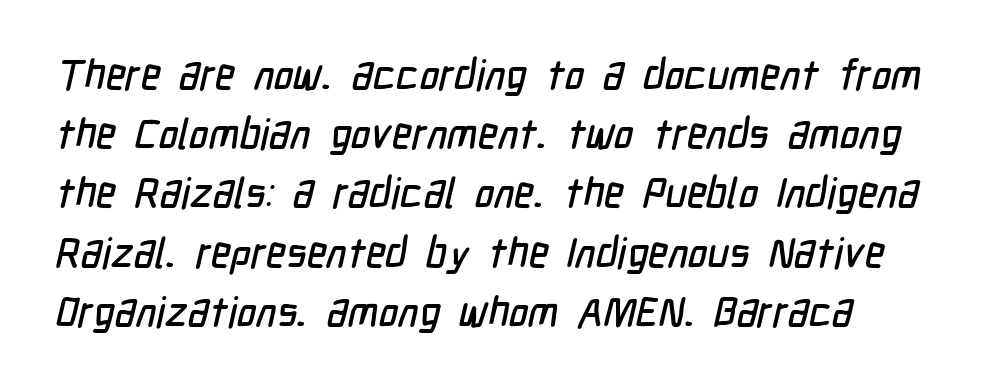
{"serif": "no", "width": "condensed", "stroke_contrast": "low", "x_height": "medium", "monospaced": "no", "underline": "no", "line_spacing": "normal", "line_spacing_ratio": 1.41, "letter_spacing": "normal", "letter_spacing_em": 0.0, "glyph_px": 42}
